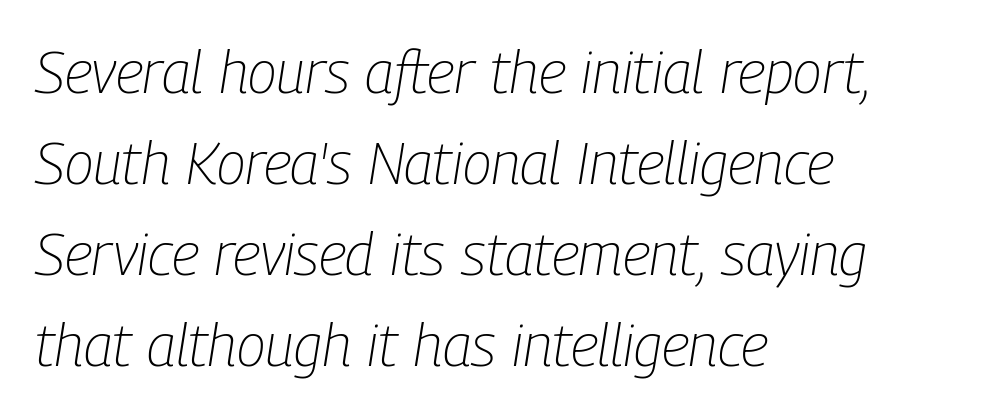
Q: Is the text bold? A: No.
Q: Is the text italic (slanted)? A: Yes, it leans right by about 9 degrees.
Q: Is the text underlined? A: No.
Q: How is the paragraph aligned? A: Left-aligned.
Q: Is the spacing between letters normal or unusually wide? A: Normal.
Q: Is the spacing between lines tight, normal or loose? A: Normal.
Q: Width (condensed, normal, or wide)? A: Condensed.
Q: Stroke contrast? A: Low.
Q: x-height? A: Medium.
Q: Monospaced? A: No.
